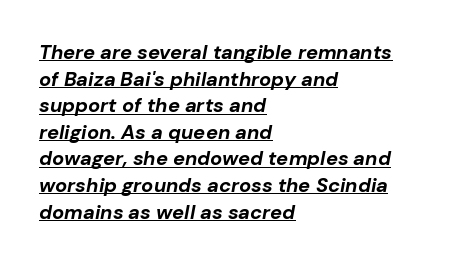
Q: Is the text bold? A: Yes.
Q: Is the text italic (slanted)? A: Yes, it leans right by about 10 degrees.
Q: Is the text underlined? A: Yes.
Q: How is the paragraph aligned? A: Left-aligned.
Q: Is the spacing between letters normal or unusually wide? A: Normal.
Q: Is the spacing between lines tight, normal or loose? A: Normal.
